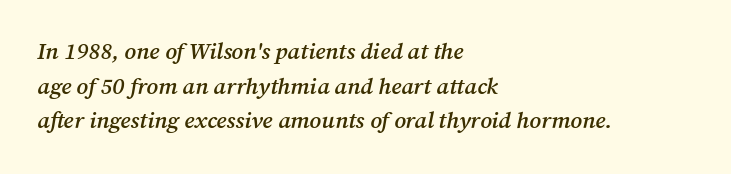
The image shows 23 px text type, italic (leaning right); set left-aligned, normal line spacing (1.51x), normal letter spacing, not underlined.
